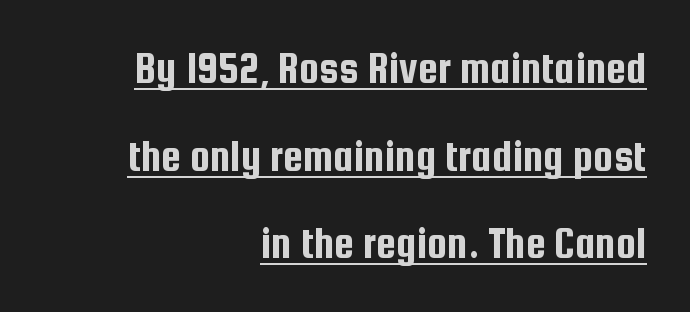
{"serif": "no", "italic": "no", "width": "condensed", "stroke_contrast": "low", "x_height": "medium", "monospaced": "no", "underline": "yes", "align": "right", "line_spacing": "loose", "line_spacing_ratio": 1.95, "letter_spacing": "normal", "letter_spacing_em": 0.0, "glyph_px": 45}
